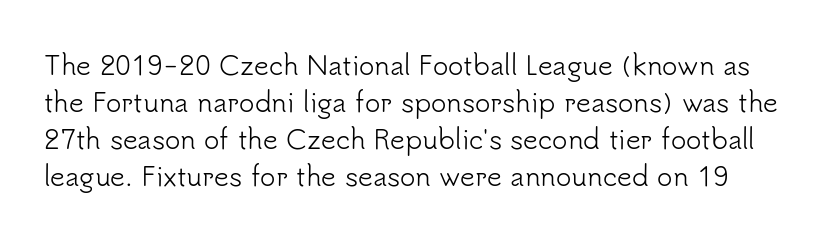
Q: Is the text bold? A: No.
Q: Is the text italic (slanted)? A: No, it is upright.
Q: Is the text underlined? A: No.
Q: Is the spacing between letters normal or unusually wide? A: Normal.
Q: Is the spacing between lines tight, normal or loose? A: Normal.
